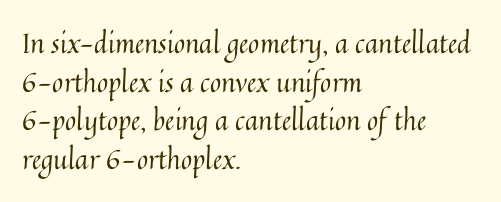
{"bold": "no", "underline": "no", "align": "left", "line_spacing": "normal", "line_spacing_ratio": 1.43, "letter_spacing": "normal", "letter_spacing_em": 0.0, "glyph_px": 27}
